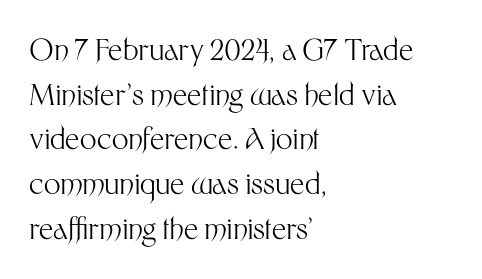
Q: Is the text bold? A: No.
Q: Is the text italic (slanted)? A: No, it is upright.
Q: Is the typeface a serif or a sans-serif typeface? A: Sans-serif.
Q: Is the text underlined? A: No.
Q: How is the paragraph aligned? A: Left-aligned.
Q: Is the spacing between letters normal or unusually wide? A: Normal.
Q: Is the spacing between lines tight, normal or loose? A: Normal.
Q: Width (condensed, normal, or wide)? A: Normal.
Q: Stroke contrast? A: Medium.
Q: x-height? A: Medium.
Q: Monospaced? A: No.
